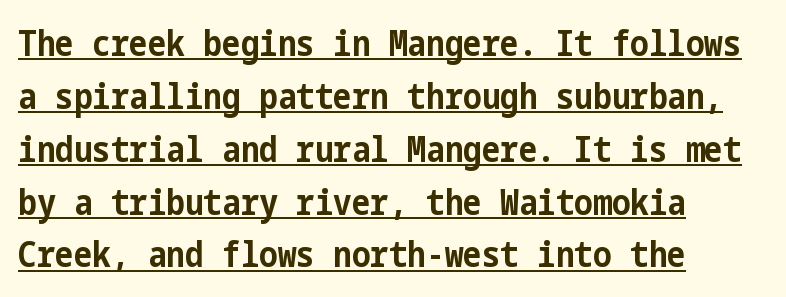
The image shows 35 px bold, condensed sans-serif type, upright; set left-aligned, normal line spacing (1.51x), normal letter spacing, underlined; low stroke contrast and a medium x-height.
